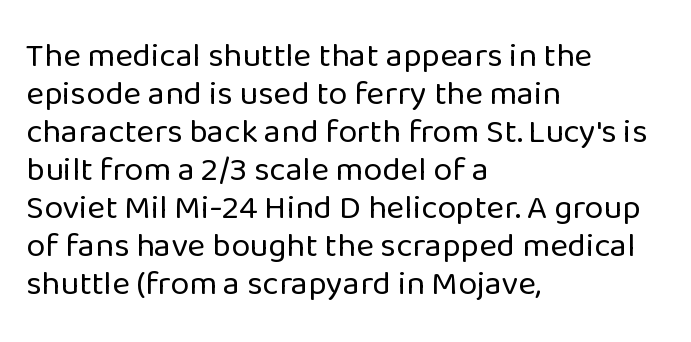
Q: Is the text bold? A: No.
Q: Is the text italic (slanted)? A: No, it is upright.
Q: Is the typeface a serif or a sans-serif typeface? A: Sans-serif.
Q: Is the text underlined? A: No.
Q: How is the paragraph aligned? A: Left-aligned.
Q: Is the spacing between letters normal or unusually wide? A: Normal.
Q: Is the spacing between lines tight, normal or loose? A: Tight.
Q: Width (condensed, normal, or wide)? A: Normal.
Q: Stroke contrast? A: Low.
Q: x-height? A: Medium.
Q: Monospaced? A: No.
